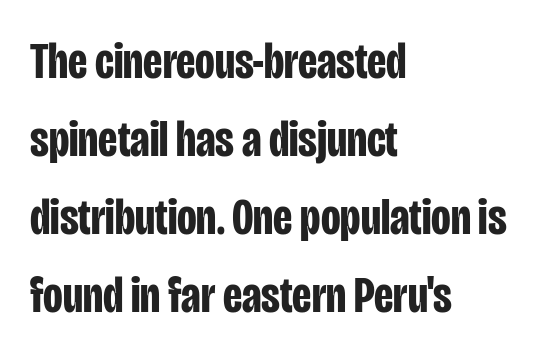
{"serif": "no", "italic": "no", "bold": "yes", "weight": "bold", "width": "condensed", "stroke_contrast": "low", "x_height": "large", "monospaced": "no", "underline": "no", "align": "left", "line_spacing": "normal", "line_spacing_ratio": 1.53, "letter_spacing": "normal", "letter_spacing_em": 0.0, "glyph_px": 51}
